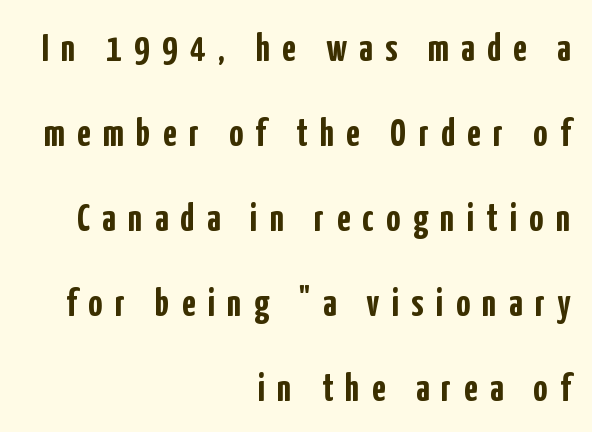
Q: Is the text bold? A: Yes.
Q: Is the text italic (slanted)? A: No, it is upright.
Q: Is the typeface a serif or a sans-serif typeface? A: Sans-serif.
Q: Is the text underlined? A: No.
Q: How is the paragraph aligned? A: Right-aligned.
Q: Is the spacing between letters normal or unusually wide? A: Unusually wide.
Q: Is the spacing between lines tight, normal or loose? A: Loose.
Q: Width (condensed, normal, or wide)? A: Condensed.
Q: Stroke contrast? A: Low.
Q: x-height? A: Medium.
Q: Monospaced? A: No.
